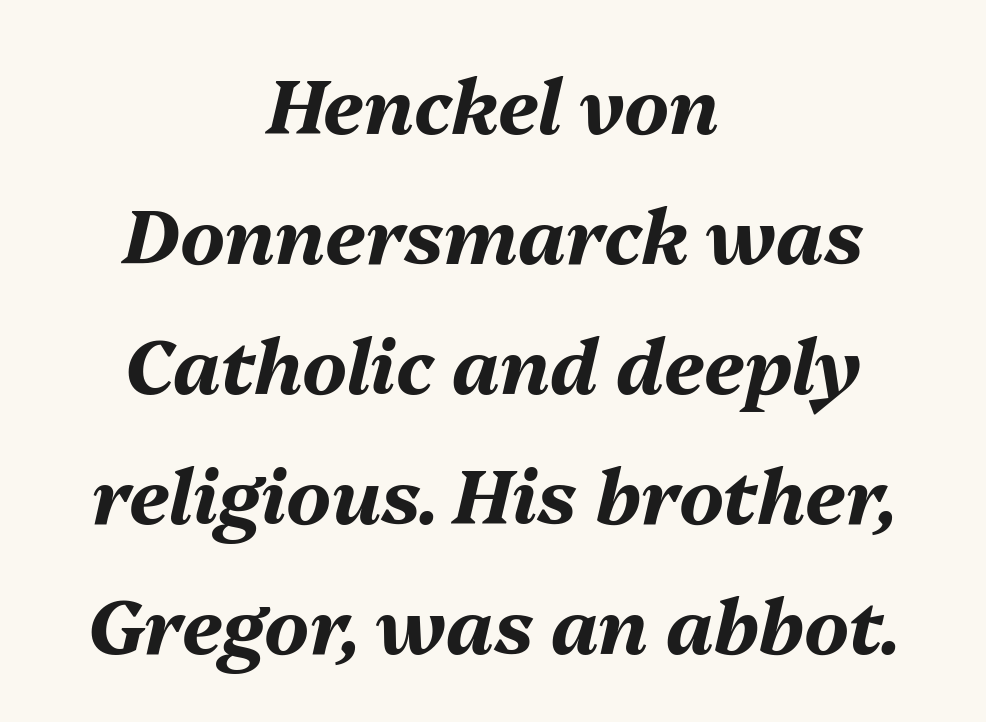
{"italic": "yes", "lean": "right", "slant_degrees": 13, "bold": "yes", "weight": "bold", "width": "normal", "stroke_contrast": "medium", "x_height": "medium", "monospaced": "no", "underline": "no", "align": "center", "line_spacing_ratio": 1.71, "letter_spacing": "normal", "letter_spacing_em": 0.0, "glyph_px": 76}
